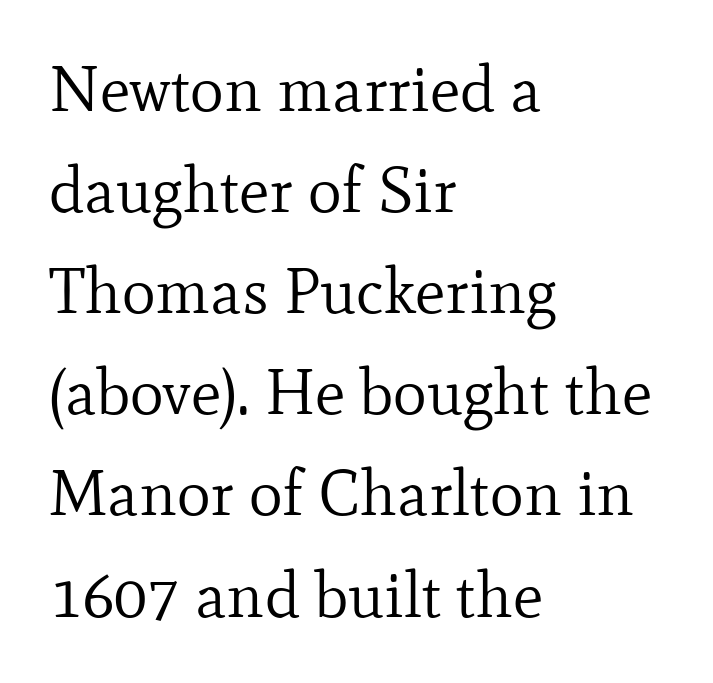
Q: Is the text bold? A: No.
Q: Is the text italic (slanted)? A: No, it is upright.
Q: Is the typeface a serif or a sans-serif typeface? A: Serif.
Q: Is the text underlined? A: No.
Q: How is the paragraph aligned? A: Left-aligned.
Q: Is the spacing between letters normal or unusually wide? A: Normal.
Q: Is the spacing between lines tight, normal or loose? A: Normal.
Q: Width (condensed, normal, or wide)? A: Normal.
Q: Stroke contrast? A: Low.
Q: x-height? A: Small.
Q: Monospaced? A: No.
